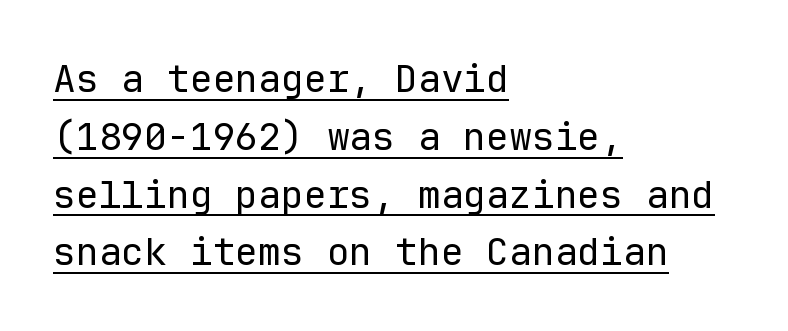
Fixed-width glyphs throughout — classic coding-font behaviour. The weight tops out at a normal text grade. Nothing sits at the stroke ends, so this counts as sans-serif. Regarding leading, the lines here are spaced in the standard way. The lines in this sample share a left origin and differ only in where they stop.
